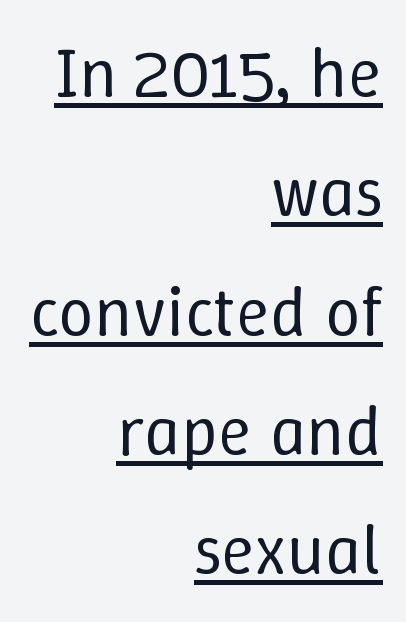
The image shows 71 px regular-weight type, upright; set right-aligned, normal line spacing (1.68x), normal letter spacing, underlined; low stroke contrast and a medium x-height.
